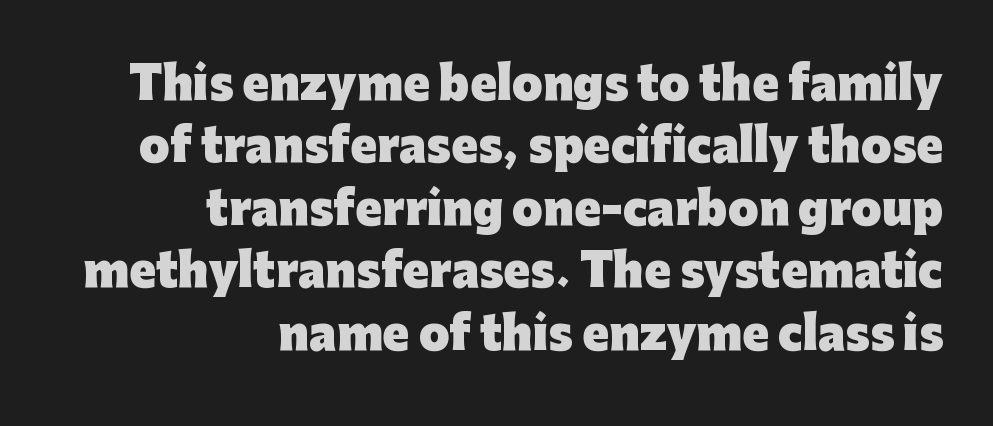
In terms of letterspacing, this is plain default setting. The lettering stays uniformly vertical, giving the passage a roman look. Baseline-to-baseline distance is the conventional proportion of letter height. Each letter keeps its own natural width here, so spacing adapts to shape.
